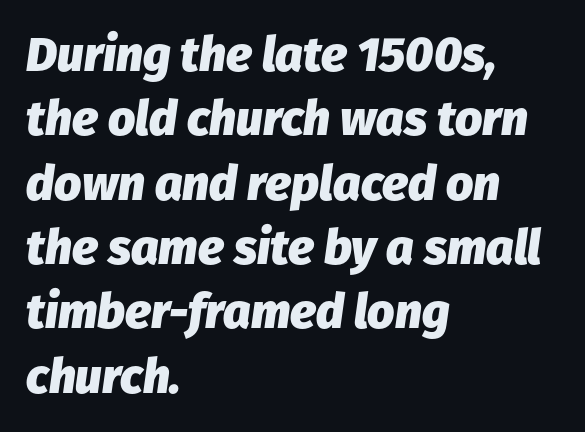
The image shows 48 px heavy type, italic (leaning right); set left-aligned, normal line spacing (1.34x), normal letter spacing, not underlined; low stroke contrast and a medium x-height.
